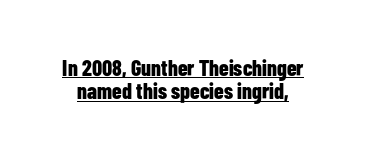
The image shows 22 px bold type, upright; set tight line spacing (1.06x), normal letter spacing, underlined.
